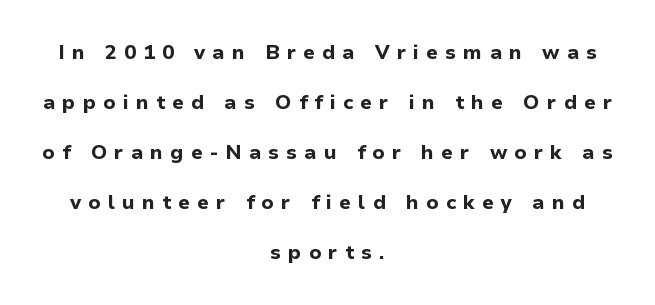
{"italic": "no", "bold": "yes", "underline": "no", "align": "center", "line_spacing": "loose", "line_spacing_ratio": 2.5, "letter_spacing": "wide", "letter_spacing_em": 0.35, "glyph_px": 20}
